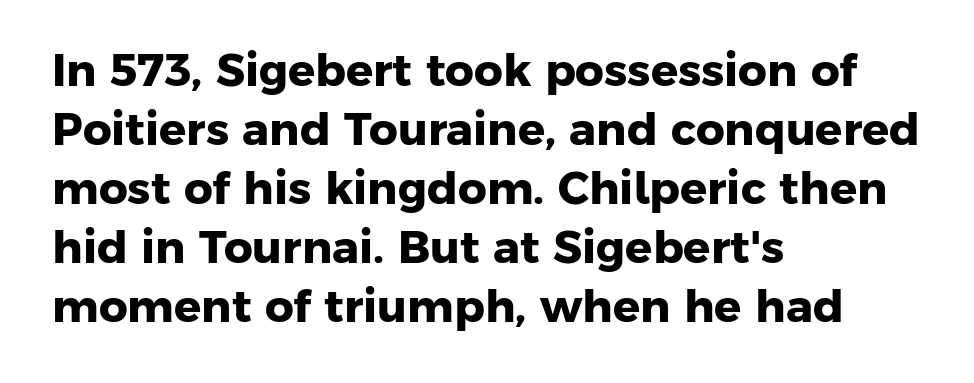
Q: Is the text bold? A: Yes.
Q: Is the typeface a serif or a sans-serif typeface? A: Sans-serif.
Q: Is the text underlined? A: No.
Q: How is the paragraph aligned? A: Left-aligned.
Q: Is the spacing between letters normal or unusually wide? A: Normal.
Q: Is the spacing between lines tight, normal or loose? A: Normal.
Q: Width (condensed, normal, or wide)? A: Normal.
Q: Stroke contrast? A: Low.
Q: x-height? A: Medium.
Q: Monospaced? A: No.
